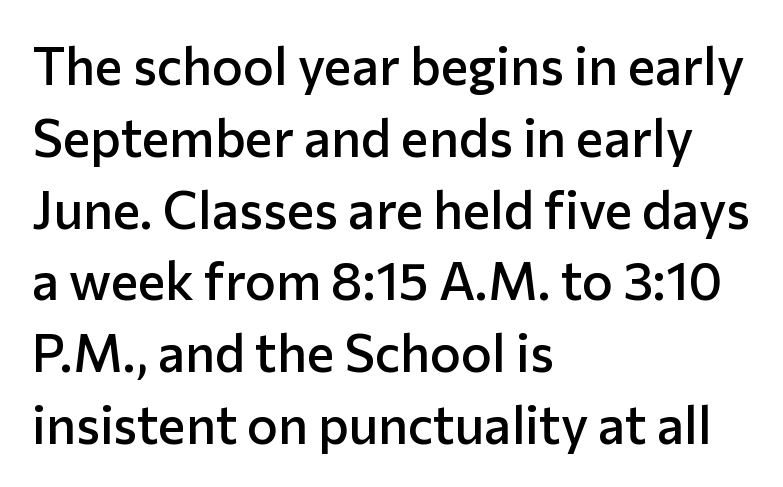
Q: Is the text bold? A: Semi-bold.
Q: Is the text italic (slanted)? A: No, it is upright.
Q: Is the typeface a serif or a sans-serif typeface? A: Sans-serif.
Q: Is the text underlined? A: No.
Q: How is the paragraph aligned? A: Left-aligned.
Q: Is the spacing between letters normal or unusually wide? A: Normal.
Q: Is the spacing between lines tight, normal or loose? A: Normal.
Q: Width (condensed, normal, or wide)? A: Normal.
Q: Stroke contrast? A: Low.
Q: x-height? A: Medium.
Q: Monospaced? A: No.
